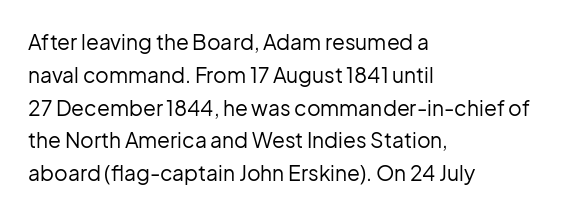
Upright lettering throughout. The rows are spaced the way most documents space them. These lines stack with their left ends in a neat column. The space beneath each line is pristine and unruled. This sample uses plain, unmodified letter spacing. Stem width sits at or under what a default text font uses.
